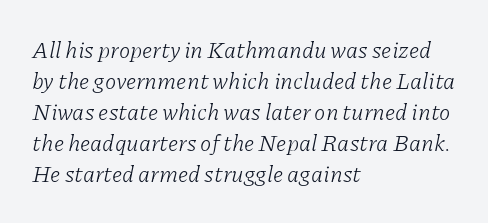
Q: Is the text bold? A: No.
Q: Is the text italic (slanted)? A: Yes, it leans right by about 11 degrees.
Q: Is the text underlined? A: No.
Q: How is the paragraph aligned? A: Left-aligned.
Q: Is the spacing between letters normal or unusually wide? A: Normal.
Q: Is the spacing between lines tight, normal or loose? A: Normal.
